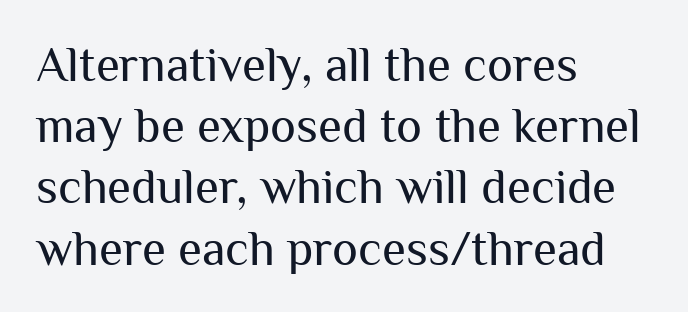
The vertical gap from one line to the next is medium. Do the characters align in a grid? No, the font is proportional. Upright lettering throughout. A light-to-regular cut is what we see here.
